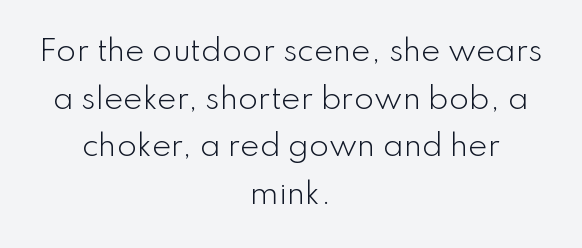
The image shows 29 px light sans-serif type, upright; set centered, normal line spacing (1.64x), normal letter spacing, not underlined; low stroke contrast and a small x-height.
